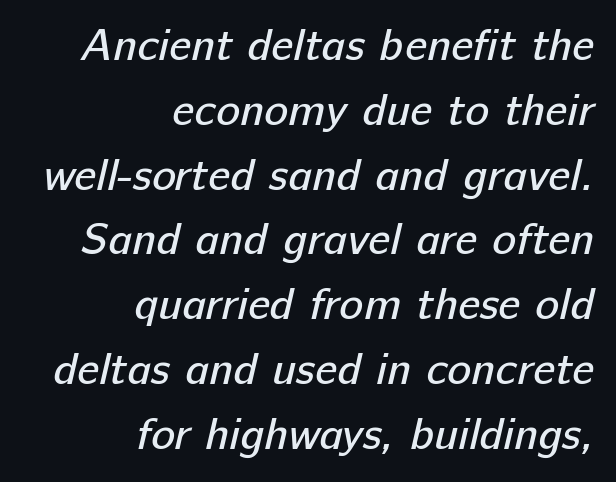
{"serif": "no", "bold": "no", "weight": "regular", "width": "normal", "stroke_contrast": "low", "x_height": "medium", "monospaced": "no", "underline": "no", "align": "right", "line_spacing": "normal", "line_spacing_ratio": 1.44, "letter_spacing": "normal", "letter_spacing_em": 0.0, "glyph_px": 45}
